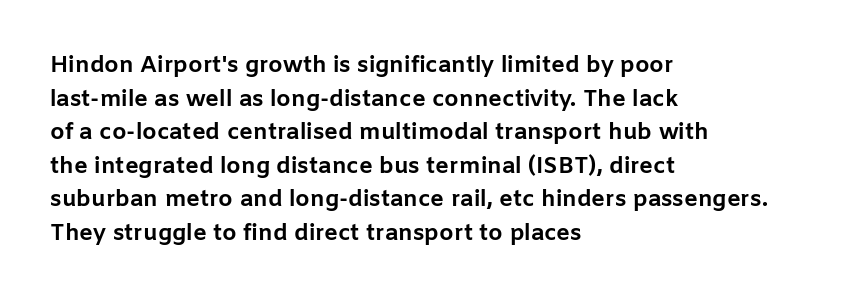
The image shows 23 px bold type, upright; set left-aligned, normal line spacing (1.46x), normal letter spacing, not underlined.
